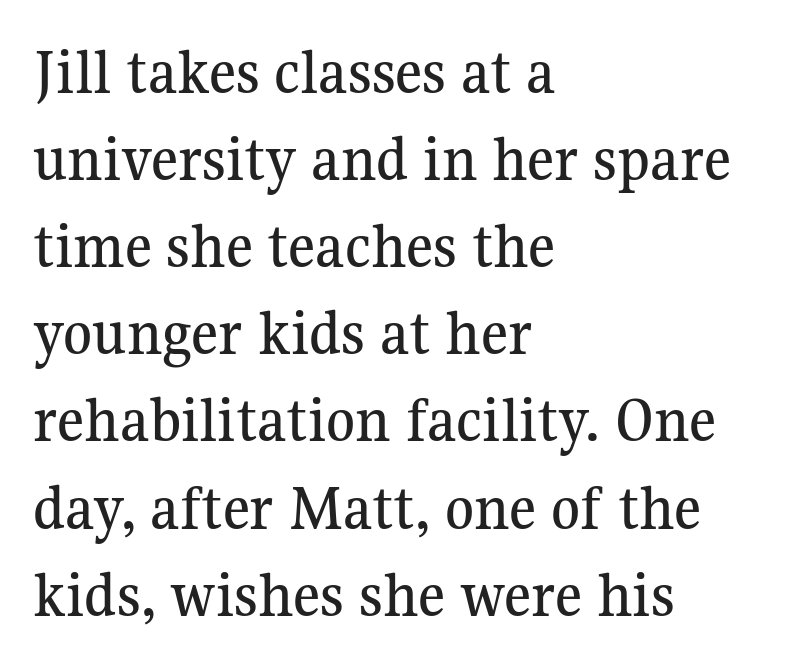
Quick note: underline off. One glance says typical: line gaps are just what's usual. If you drew a line through each stem, it would be perfectly vertical. The font family rendered here belongs to the serif group. Inter-character spacing is left at the font's built-in metrics.
